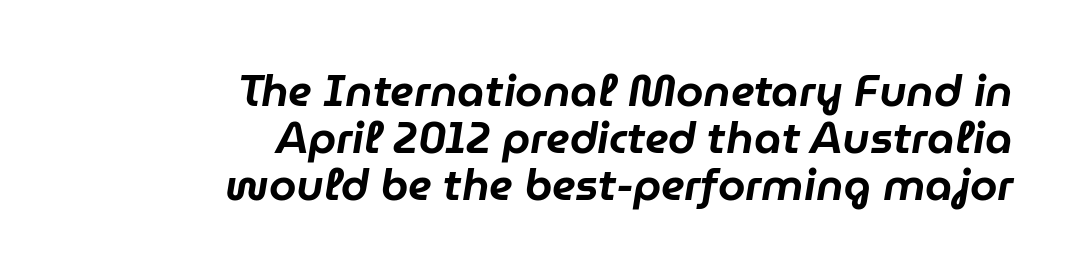
Q: Is the text italic (slanted)? A: Yes, it leans right by about 9 degrees.
Q: Is the text underlined? A: No.
Q: How is the paragraph aligned? A: Right-aligned.
Q: Is the spacing between letters normal or unusually wide? A: Normal.
Q: Is the spacing between lines tight, normal or loose? A: Tight.
Q: Width (condensed, normal, or wide)? A: Normal.
Q: Stroke contrast? A: Low.
Q: x-height? A: Medium.
Q: Monospaced? A: No.
